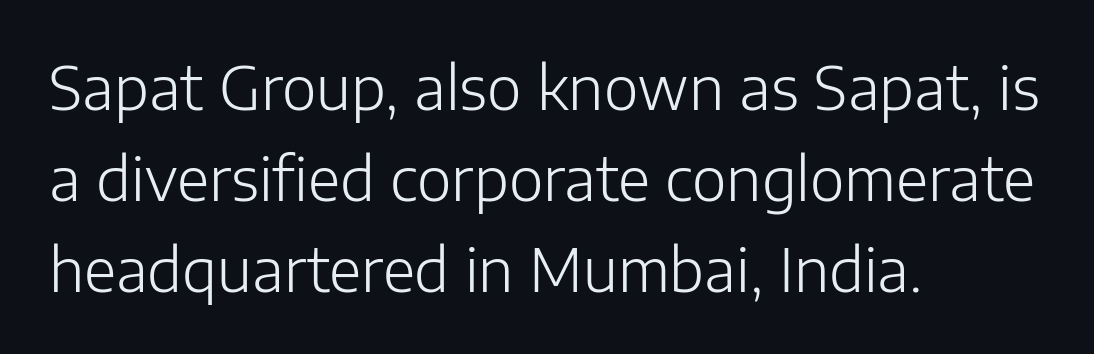
{"serif": "no", "italic": "no", "bold": "no", "weight": "light", "width": "normal", "stroke_contrast": "low", "x_height": "medium", "monospaced": "no", "underline": "no", "align": "left", "line_spacing": "normal", "line_spacing_ratio": 1.54, "letter_spacing": "normal", "letter_spacing_em": 0.0, "glyph_px": 59}
